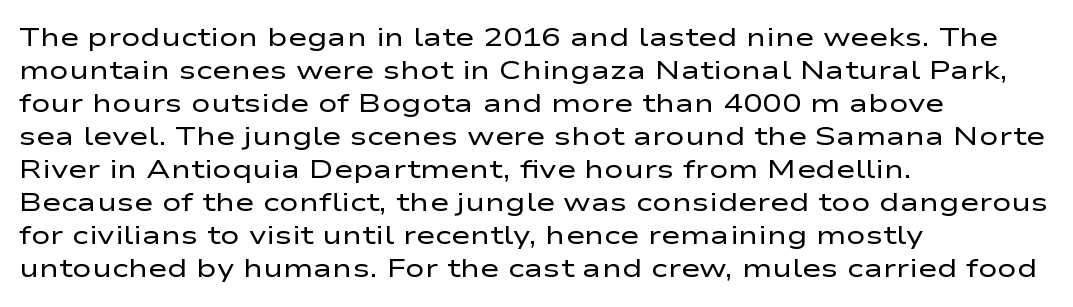
Q: Is the text bold? A: No.
Q: Is the text italic (slanted)? A: No, it is upright.
Q: Is the text underlined? A: No.
Q: How is the paragraph aligned? A: Left-aligned.
Q: Is the spacing between letters normal or unusually wide? A: Normal.
Q: Is the spacing between lines tight, normal or loose? A: Normal.
